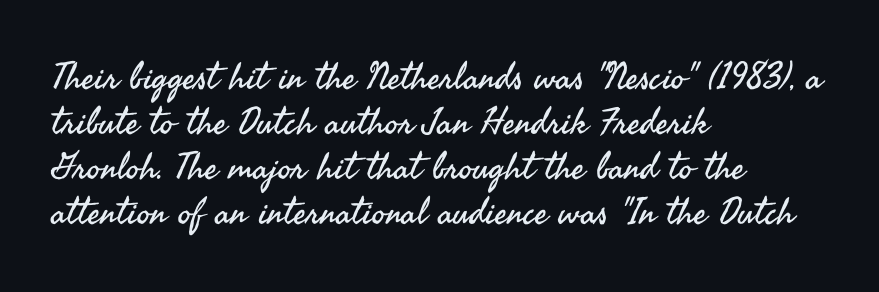
The image shows 37 px regular-weight sans-serif type; set left-aligned, line spacing 1.22x, normal letter spacing, not underlined; medium stroke contrast and a small x-height.
